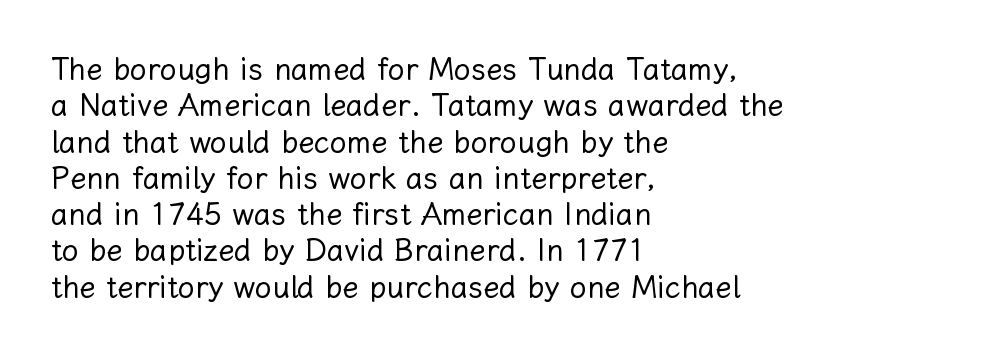
Q: Is the text bold? A: No.
Q: Is the text italic (slanted)? A: No, it is upright.
Q: Is the text underlined? A: No.
Q: How is the paragraph aligned? A: Left-aligned.
Q: Is the spacing between letters normal or unusually wide? A: Normal.
Q: Width (condensed, normal, or wide)? A: Normal.
Q: Stroke contrast? A: Low.
Q: x-height? A: Medium.
Q: Monospaced? A: No.
